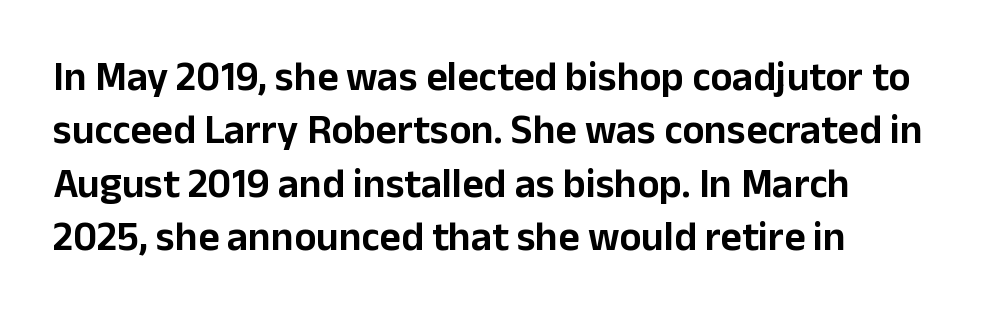
The image shows 41 px sans-serif type, upright; set normal line spacing (1.3x), normal letter spacing, not underlined; low stroke contrast and a medium x-height.
